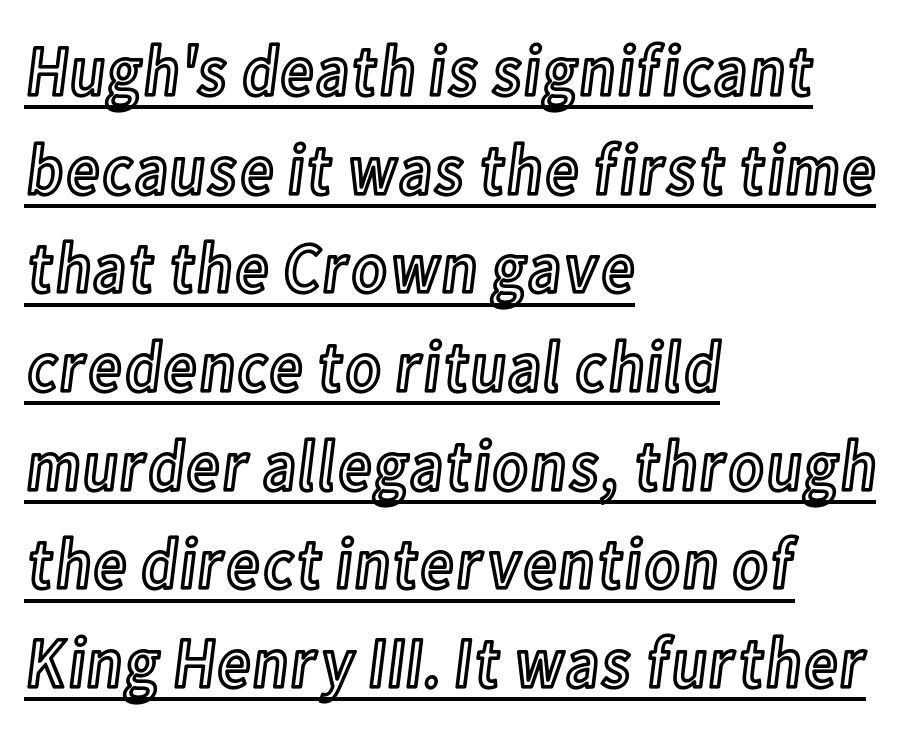
These lines stack with their left ends in a neat column. Observe the ordinary spacing: letters are neighbours, not strangers. Each line of the rendering has a horizontal stroke beneath the glyphs. Vertical spacing — default. Spacing verdict: proportional, widths tailored to each character.
